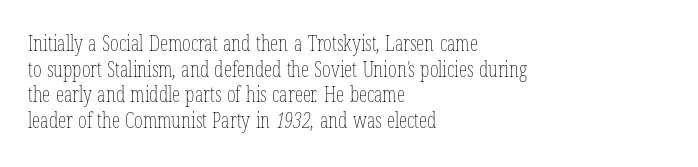
The image shows 21 px text type; set left-aligned, line spacing 1.22x, normal letter spacing, not underlined.
